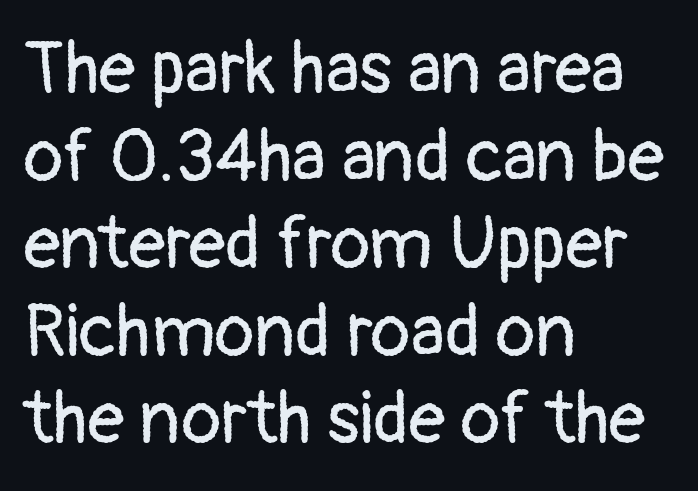
Q: Is the text bold? A: No.
Q: Is the text italic (slanted)? A: No, it is upright.
Q: Is the typeface a serif or a sans-serif typeface? A: Sans-serif.
Q: Is the text underlined? A: No.
Q: How is the paragraph aligned? A: Left-aligned.
Q: Is the spacing between letters normal or unusually wide? A: Normal.
Q: Width (condensed, normal, or wide)? A: Normal.
Q: Stroke contrast? A: Low.
Q: x-height? A: Medium.
Q: Monospaced? A: No.
